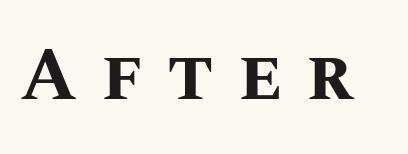
The image shows 74 px bold type, upright; set unusually wide letter spacing (+0.32 em), not underlined; medium stroke contrast and a large x-height.
